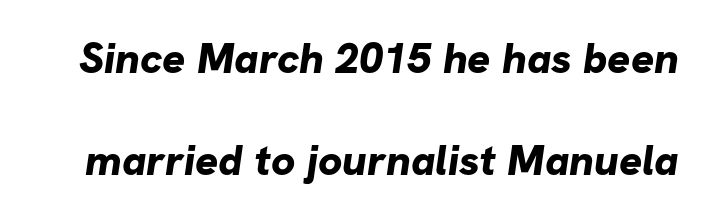
The image shows 43 px bold sans-serif type; set loose line spacing (2.37x), normal letter spacing, not underlined; low stroke contrast and a medium x-height.
